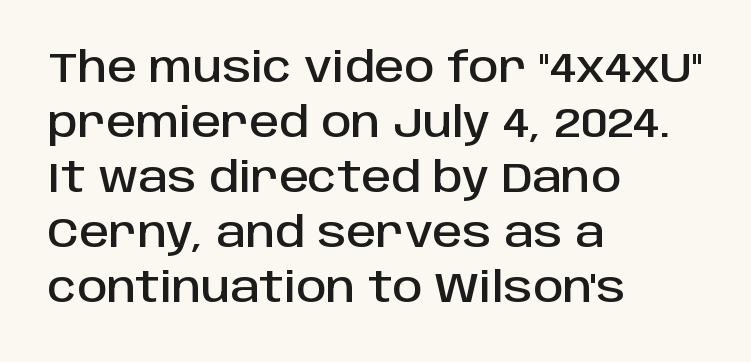
Q: Is the text italic (slanted)? A: No, it is upright.
Q: Is the typeface a serif or a sans-serif typeface? A: Sans-serif.
Q: Is the text underlined? A: No.
Q: How is the paragraph aligned? A: Left-aligned.
Q: Is the spacing between letters normal or unusually wide? A: Normal.
Q: Is the spacing between lines tight, normal or loose? A: Normal.
Q: Width (condensed, normal, or wide)? A: Normal.
Q: Stroke contrast? A: Low.
Q: x-height? A: Large.
Q: Monospaced? A: No.
